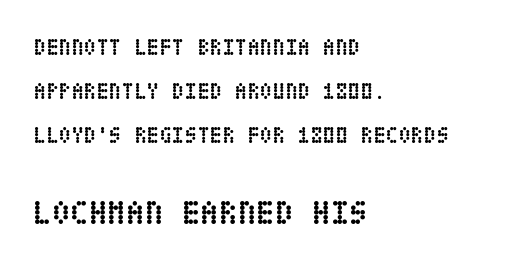
{"italic": "no", "bold": "yes", "weight": "semibold", "width": "condensed", "stroke_contrast": "low", "x_height": "large", "underline": "no", "align": "left", "line_spacing": "loose", "line_spacing_ratio": 1.91, "letter_spacing": "normal", "letter_spacing_em": 0.0, "larger_block": "second", "size_ratio": 1.48, "glyph_px": 34}
